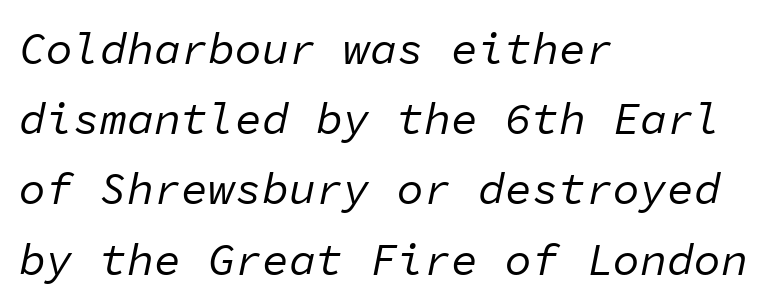
The image shows 45 px regular-weight type, italic (leaning right), monospaced; set left-aligned, normal line spacing (1.56x), normal letter spacing, not underlined; low stroke contrast and a medium x-height.
